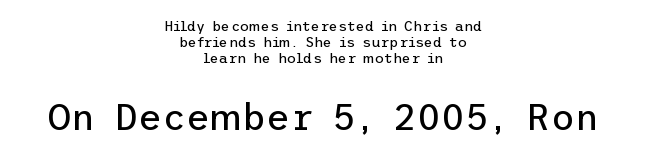
Font category for this specimen: sans-serif. Beneath every word, the page is bare. The typesetting does not lean heavy: it is not bold. Reading top to bottom, the characters get bigger at the block break. The line-height multiplier appears low, near solid setting.
